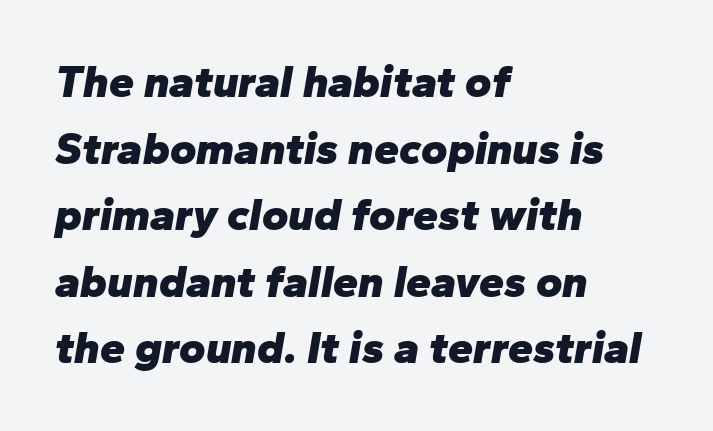
Q: Is the text bold? A: Yes.
Q: Is the text italic (slanted)? A: Yes, it leans right by about 10 degrees.
Q: Is the text underlined? A: No.
Q: How is the paragraph aligned? A: Left-aligned.
Q: Is the spacing between letters normal or unusually wide? A: Normal.
Q: Is the spacing between lines tight, normal or loose? A: Normal.
Q: Width (condensed, normal, or wide)? A: Normal.
Q: Stroke contrast? A: Low.
Q: x-height? A: Medium.
Q: Monospaced? A: No.
